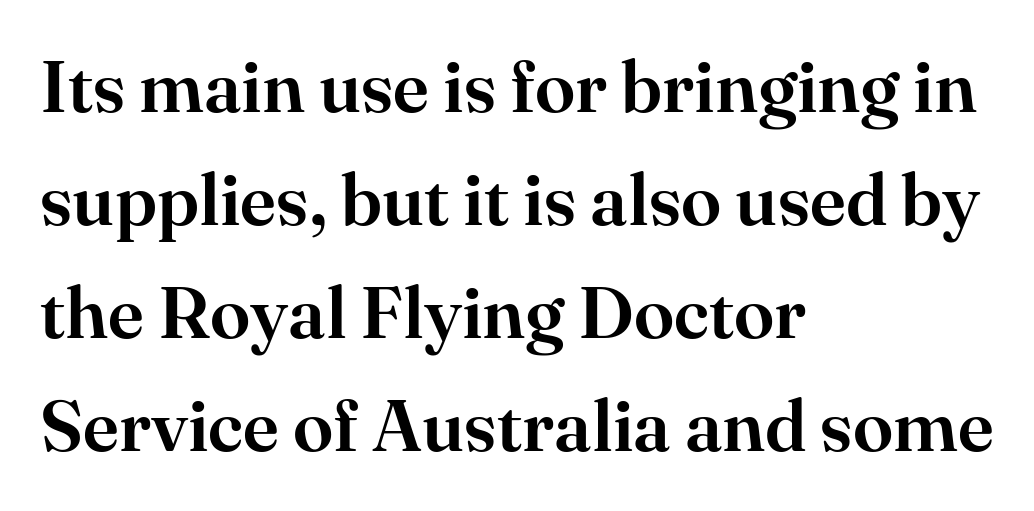
The image shows 73 px serif type, upright; set left-aligned, normal line spacing (1.55x), normal letter spacing, not underlined; high stroke contrast and a small x-height.
